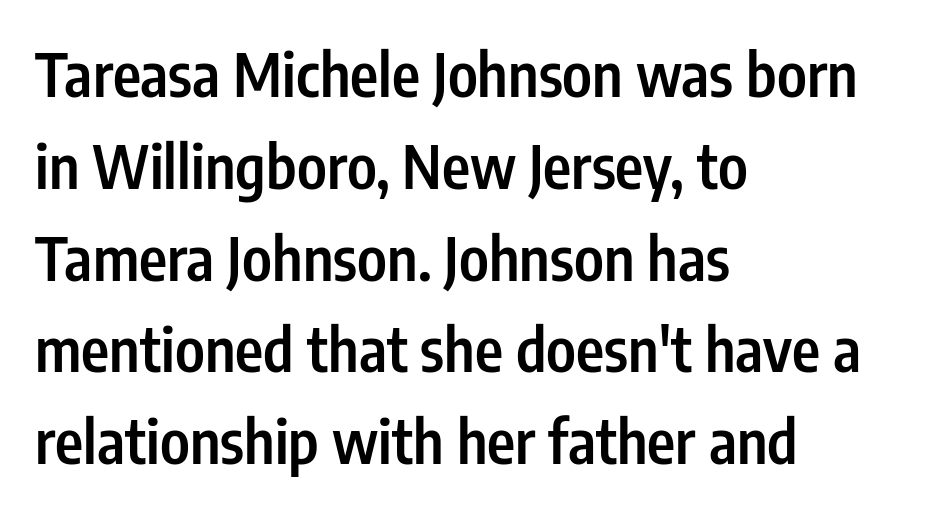
The image shows 60 px semibold, condensed sans-serif type, upright; set left-aligned, normal line spacing (1.53x), normal letter spacing, not underlined; low stroke contrast and a medium x-height.
